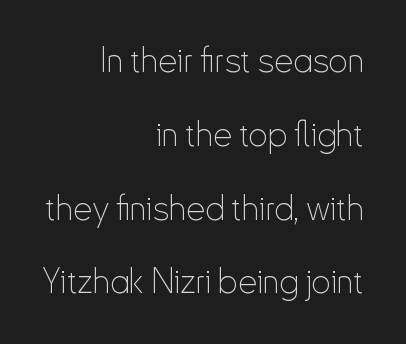
The image shows 34 px thin, condensed sans-serif type, upright; set right-aligned, loose line spacing (2.17x), normal letter spacing, not underlined; low stroke contrast and a small x-height.
